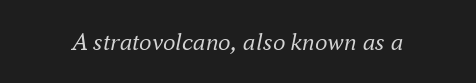
Letter spacing: default. Each stroke keeps to a modest, everyday thickness or less. The passage shown is not underscored anywhere. Italic: yes, the glyphs are oblique.
